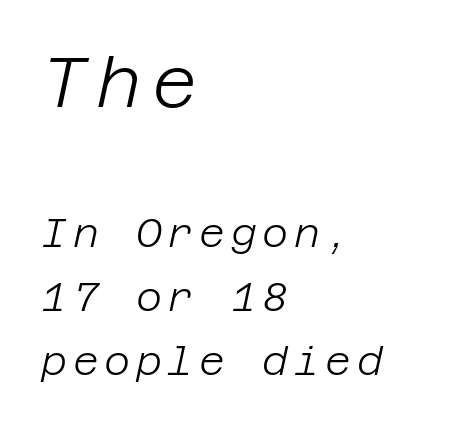
This sample is left-justified, so line endings fall wherever the words run out. The emphasis by scale lands on block number one, above. Just letters on the line, the space beneath them empty. Would a proofreader flag this as italicized? Yes.
